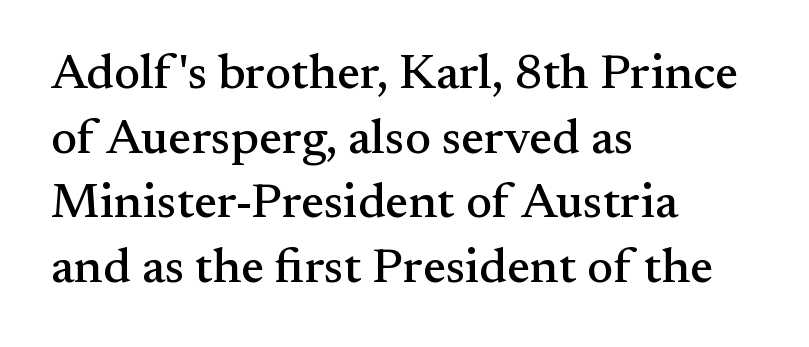
{"serif": "yes", "italic": "no", "width": "normal", "stroke_contrast": "medium", "x_height": "small", "monospaced": "no", "underline": "no", "align": "left", "line_spacing": "normal", "line_spacing_ratio": 1.32, "letter_spacing": "normal", "letter_spacing_em": 0.0, "glyph_px": 49}
